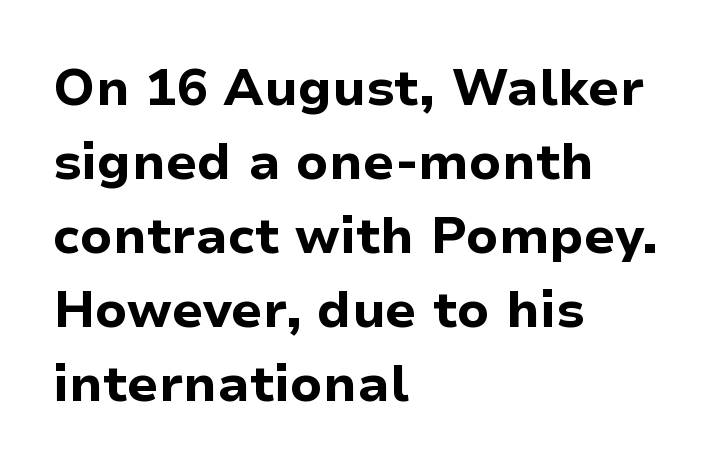
Q: Is the text bold? A: Yes.
Q: Is the text italic (slanted)? A: No, it is upright.
Q: Is the typeface a serif or a sans-serif typeface? A: Sans-serif.
Q: Is the text underlined? A: No.
Q: How is the paragraph aligned? A: Left-aligned.
Q: Is the spacing between letters normal or unusually wide? A: Normal.
Q: Is the spacing between lines tight, normal or loose? A: Normal.
Q: Width (condensed, normal, or wide)? A: Normal.
Q: Stroke contrast? A: Low.
Q: x-height? A: Medium.
Q: Monospaced? A: No.
